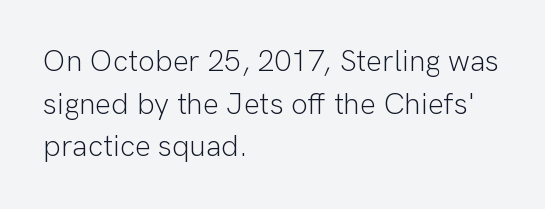
Unlike italic type, these characters show no tilt at all. Reading down the block, your eye returns to a fixed left position each line. The horizontal fit of the characters is conventional and even. Character widths vary here, with narrow letters taking less room than wide ones.
